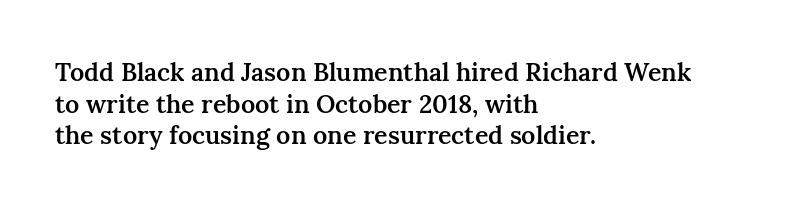
{"italic": "no", "bold": "semi", "underline": "no", "align": "left", "line_spacing": "normal", "line_spacing_ratio": 1.27, "letter_spacing": "normal", "letter_spacing_em": 0.0, "glyph_px": 25}
